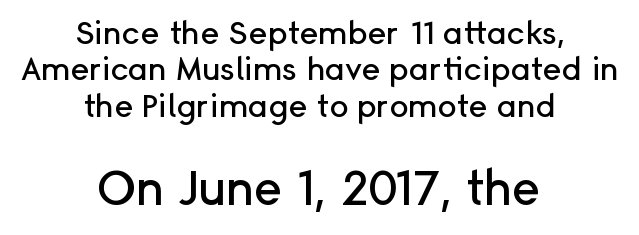
The image shows 48 px sans-serif type, upright; set centered, tight line spacing (1.14x), normal letter spacing, not underlined; the second (bottom) block is 1.5x larger; low stroke contrast and a medium x-height.
